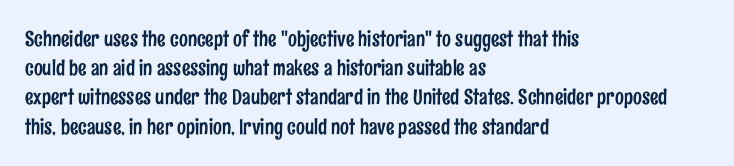
{"italic": "no", "underline": "no", "align": "left", "line_spacing": "normal", "line_spacing_ratio": 1.39, "letter_spacing": "normal", "letter_spacing_em": 0.0, "glyph_px": 21}
